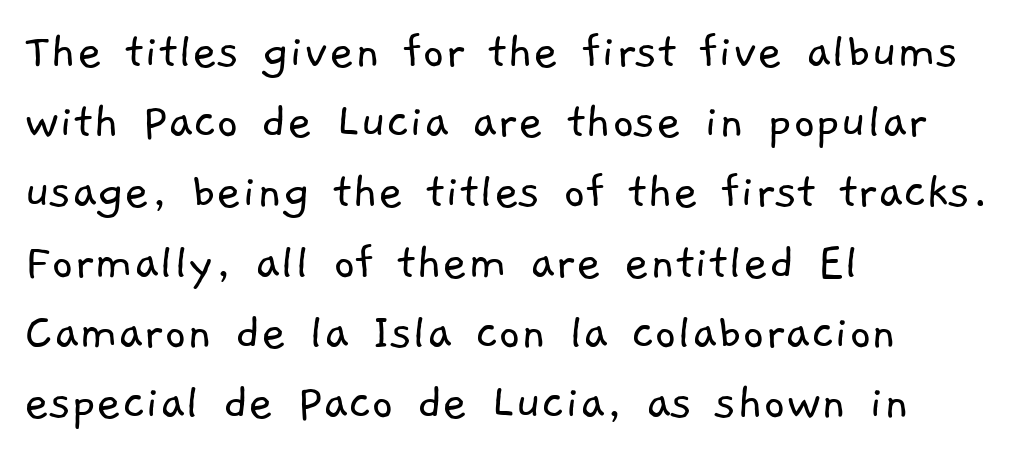
{"serif": "no", "bold": "no", "weight": "light", "width": "normal", "stroke_contrast": "low", "x_height": "medium", "monospaced": "no", "underline": "no", "align": "left", "line_spacing": "normal", "line_spacing_ratio": 1.3, "letter_spacing": "normal", "letter_spacing_em": 0.0, "glyph_px": 54}
